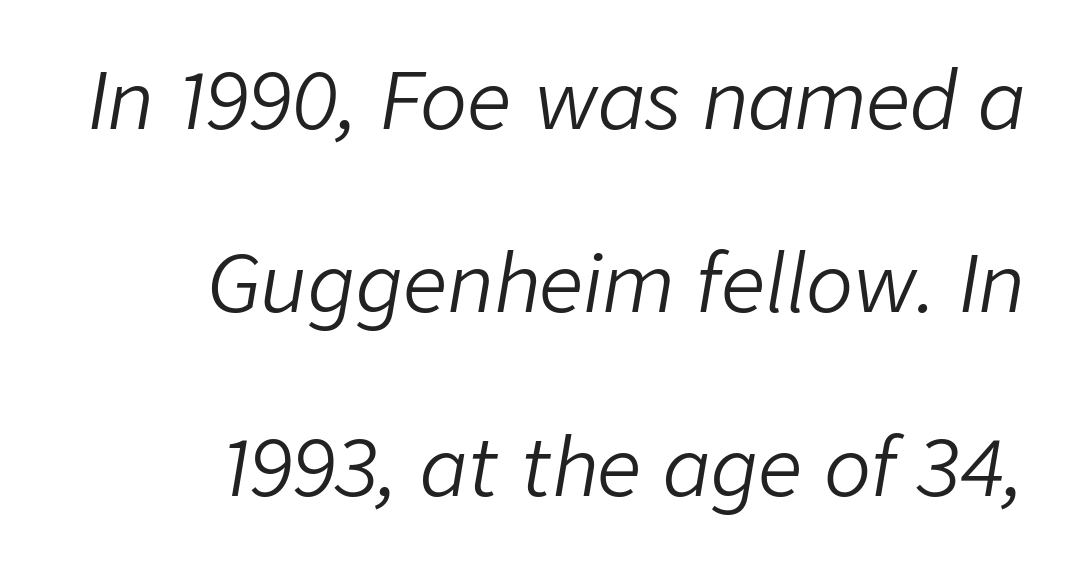
{"italic": "yes", "lean": "right", "slant_degrees": 9, "bold": "no", "weight": "light", "width": "normal", "stroke_contrast": "low", "x_height": "medium", "monospaced": "no", "underline": "no", "align": "right", "line_spacing": "loose", "line_spacing_ratio": 2.35, "letter_spacing": "normal", "letter_spacing_em": 0.0, "glyph_px": 78}
